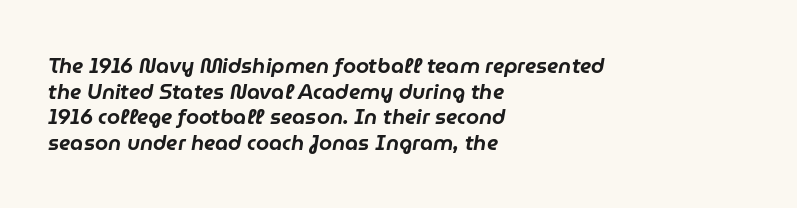
Q: Is the text italic (slanted)? A: Yes, it leans right by about 9 degrees.
Q: Is the text underlined? A: No.
Q: How is the paragraph aligned? A: Left-aligned.
Q: Is the spacing between letters normal or unusually wide? A: Normal.
